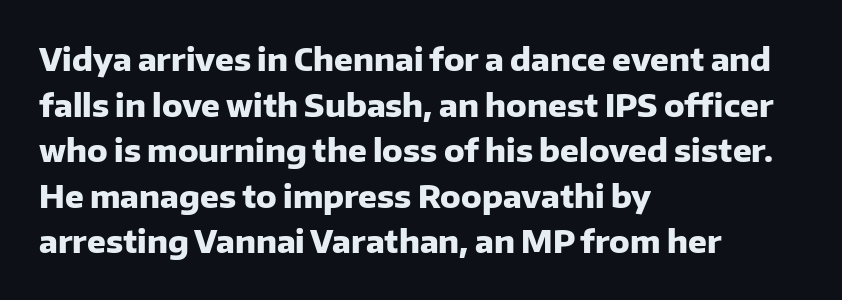
In terms of weight, the rendering is a true, heavy bold. The line texture is even and compact thanks to regular tracking. A roman cut, with each character standing at attention. Reading down the column, the eye jumps a familiar distance to each next line. In CSS terms this would be text-align: left. Here the designer chose a conventional face with non-uniform glyph widths.
